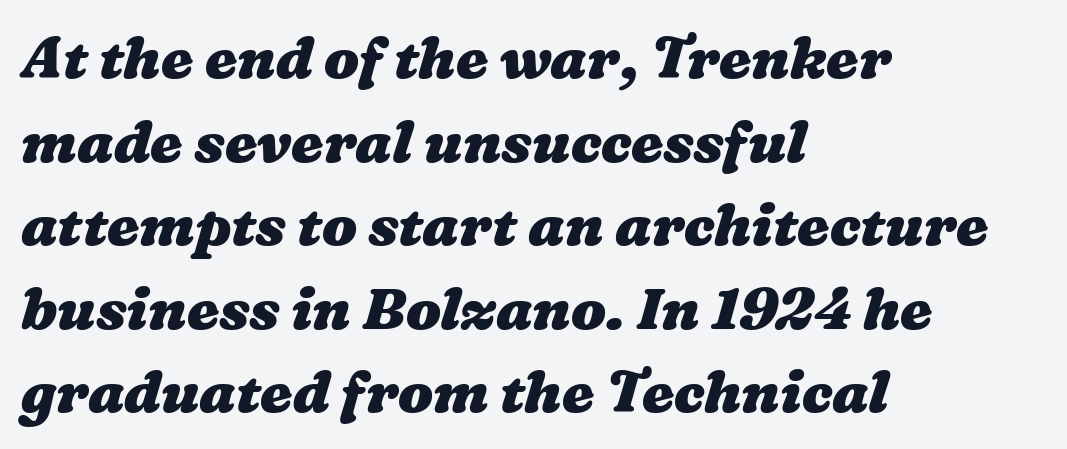
Varying glyph widths throughout — classic text-font behaviour. Any mark beneath the type? The region is blank. The line texture is even and compact thanks to regular tracking. The lines sit at an ordinary, default distance from one another. How heavy is the stroke? Heavy — this is a bold.
